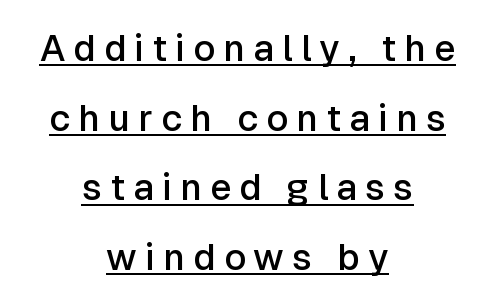
The image shows 37 px semibold sans-serif type, upright; set centered, line spacing 1.88x, unusually wide letter spacing (+0.22 em), underlined; low stroke contrast and a medium x-height.
